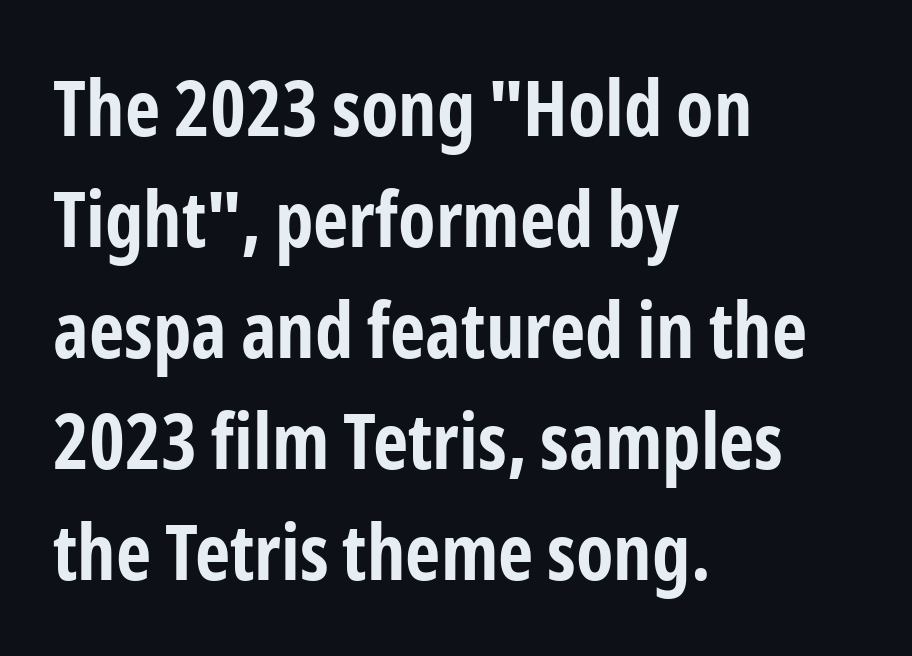
The image shows 77 px bold, condensed sans-serif type, upright; set left-aligned, normal line spacing (1.44x), normal letter spacing, not underlined; low stroke contrast and a medium x-height.
